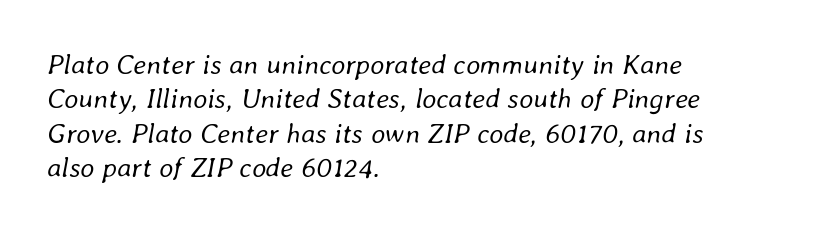
The image shows 28 px regular-weight type, italic (leaning right); set left-aligned, line spacing 1.23x, normal letter spacing, not underlined; low stroke contrast and a medium x-height.
